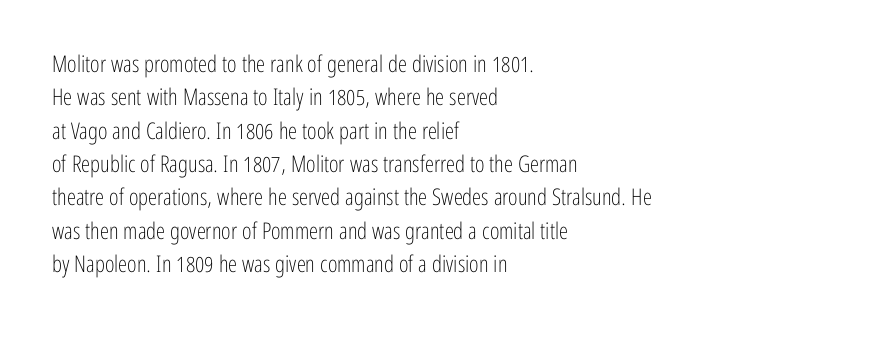
{"italic": "no", "bold": "no", "underline": "no", "align": "left", "line_spacing": "normal", "line_spacing_ratio": 1.45, "letter_spacing": "normal", "letter_spacing_em": 0.0, "glyph_px": 23}
